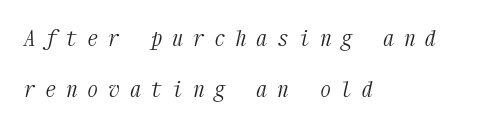
Q: Is the text bold? A: No.
Q: Is the text italic (slanted)? A: Yes, it leans right by about 12 degrees.
Q: Is the text underlined? A: No.
Q: How is the paragraph aligned? A: Left-aligned.
Q: Is the spacing between letters normal or unusually wide? A: Unusually wide.
Q: Is the spacing between lines tight, normal or loose? A: Loose.
